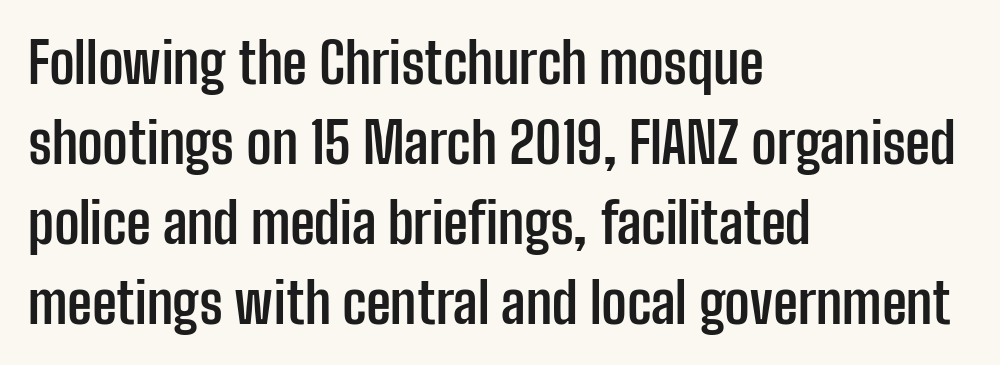
Q: Is the text bold? A: Yes.
Q: Is the text italic (slanted)? A: No, it is upright.
Q: Is the typeface a serif or a sans-serif typeface? A: Sans-serif.
Q: Is the text underlined? A: No.
Q: How is the paragraph aligned? A: Left-aligned.
Q: Is the spacing between letters normal or unusually wide? A: Normal.
Q: Is the spacing between lines tight, normal or loose? A: Normal.
Q: Width (condensed, normal, or wide)? A: Condensed.
Q: Stroke contrast? A: Low.
Q: x-height? A: Medium.
Q: Monospaced? A: No.
